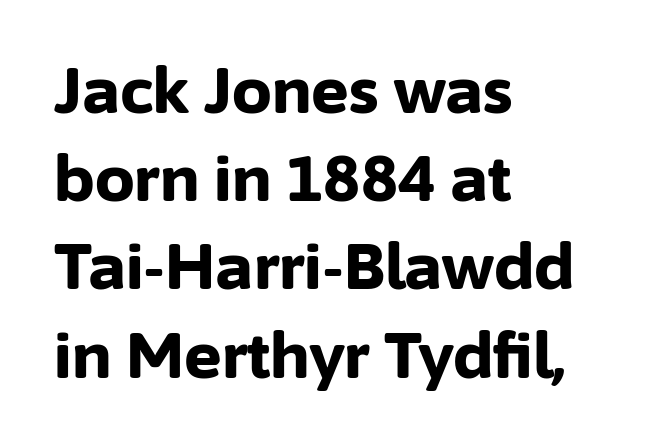
Ordinary non-slanted type is in use. Successive baselines arrive at the customary interval. This sample uses plain, unmodified letter spacing. Weight check: bold — yes, fully. This sample has the flowing, uneven cadence of proportional lettering.
